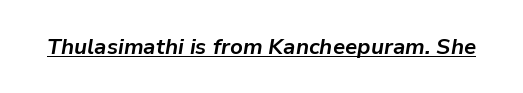
Q: Is the text bold? A: Yes.
Q: Is the text italic (slanted)? A: Yes, it leans right by about 9 degrees.
Q: Is the text underlined? A: Yes.
Q: Is the spacing between letters normal or unusually wide? A: Normal.
